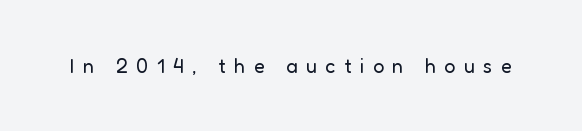
The image shows 20 px text type, upright; set unusually wide letter spacing (+0.42 em), not underlined.
